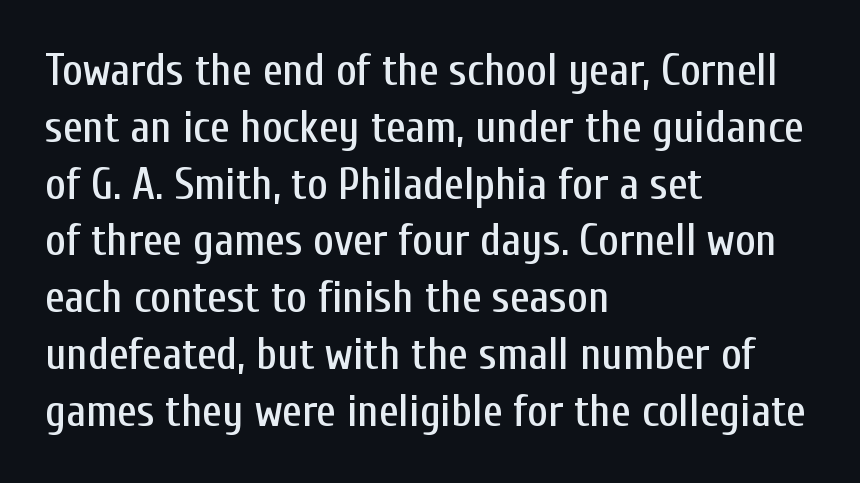
Q: Is the text italic (slanted)? A: No, it is upright.
Q: Is the typeface a serif or a sans-serif typeface? A: Sans-serif.
Q: Is the text underlined? A: No.
Q: How is the paragraph aligned? A: Left-aligned.
Q: Is the spacing between letters normal or unusually wide? A: Normal.
Q: Is the spacing between lines tight, normal or loose? A: Normal.
Q: Width (condensed, normal, or wide)? A: Condensed.
Q: Stroke contrast? A: Low.
Q: x-height? A: Medium.
Q: Monospaced? A: No.
